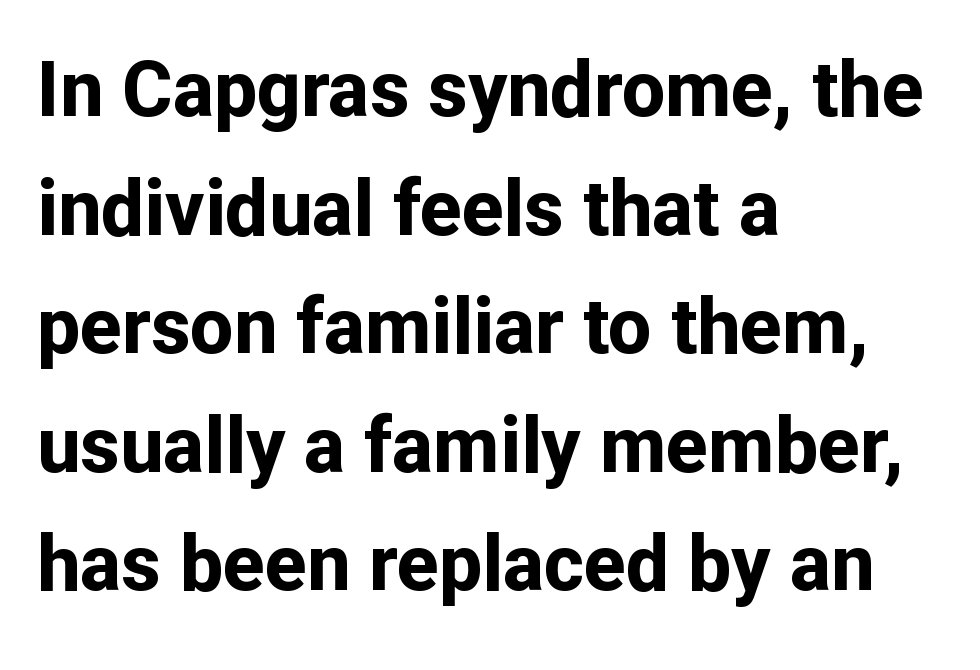
{"serif": "no", "italic": "no", "bold": "yes", "weight": "bold", "width": "normal", "stroke_contrast": "low", "x_height": "medium", "monospaced": "no", "underline": "no", "align": "left", "line_spacing": "normal", "line_spacing_ratio": 1.54, "letter_spacing": "normal", "letter_spacing_em": 0.0, "glyph_px": 77}
